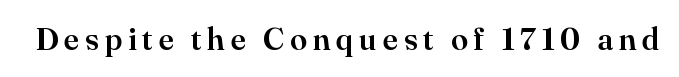
Tall strokes in this sample are plumb rather than angled. Is this a fixed-width face? No — the glyphs have proportional, varying widths. The designer went with a serif here, giving each stem small feet. The strip under each line holds only bare page.
